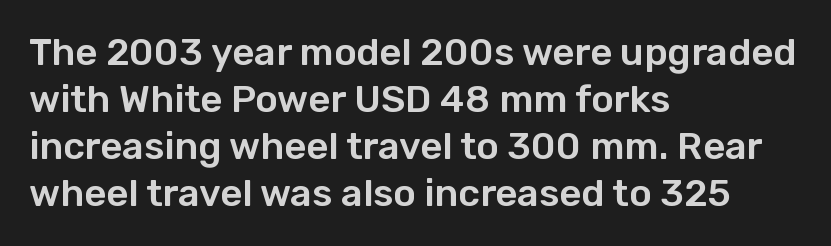
Q: Is the text italic (slanted)? A: No, it is upright.
Q: Is the typeface a serif or a sans-serif typeface? A: Sans-serif.
Q: Is the text underlined? A: No.
Q: How is the paragraph aligned? A: Left-aligned.
Q: Is the spacing between letters normal or unusually wide? A: Normal.
Q: Width (condensed, normal, or wide)? A: Normal.
Q: Stroke contrast? A: Low.
Q: x-height? A: Medium.
Q: Monospaced? A: No.
